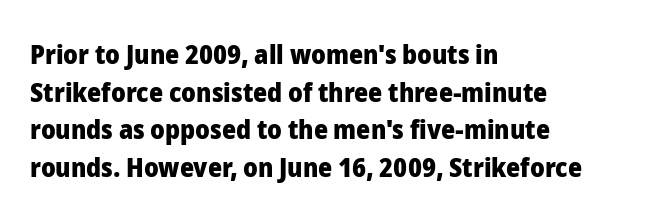
Q: Is the text bold? A: Yes.
Q: Is the text italic (slanted)? A: No, it is upright.
Q: Is the text underlined? A: No.
Q: How is the paragraph aligned? A: Left-aligned.
Q: Is the spacing between letters normal or unusually wide? A: Normal.
Q: Is the spacing between lines tight, normal or loose? A: Normal.
